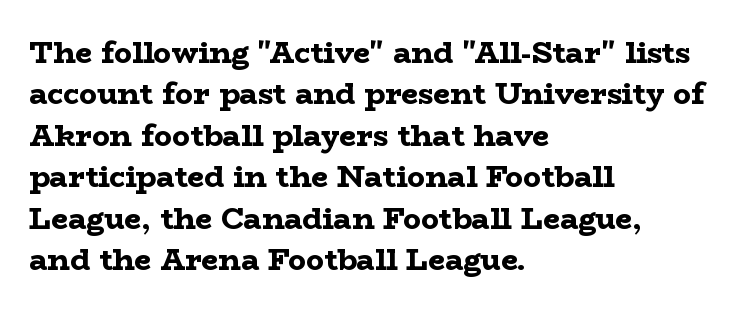
Q: Is the text bold? A: Yes.
Q: Is the text italic (slanted)? A: No, it is upright.
Q: Is the typeface a serif or a sans-serif typeface? A: Serif.
Q: Is the text underlined? A: No.
Q: How is the paragraph aligned? A: Left-aligned.
Q: Is the spacing between letters normal or unusually wide? A: Normal.
Q: Is the spacing between lines tight, normal or loose? A: Normal.
Q: Width (condensed, normal, or wide)? A: Wide.
Q: Stroke contrast? A: Low.
Q: x-height? A: Medium.
Q: Monospaced? A: No.
